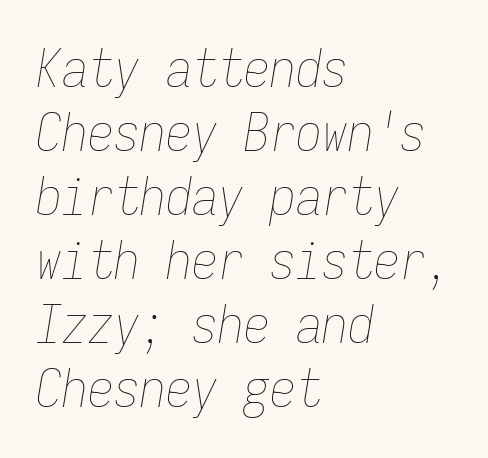
Q: Is the text bold? A: No.
Q: Is the text italic (slanted)? A: Yes, it leans right by about 9 degrees.
Q: Is the text underlined? A: No.
Q: How is the paragraph aligned? A: Left-aligned.
Q: Is the spacing between letters normal or unusually wide? A: Normal.
Q: Width (condensed, normal, or wide)? A: Condensed.
Q: Stroke contrast? A: Low.
Q: x-height? A: Medium.
Q: Monospaced? A: Yes.
